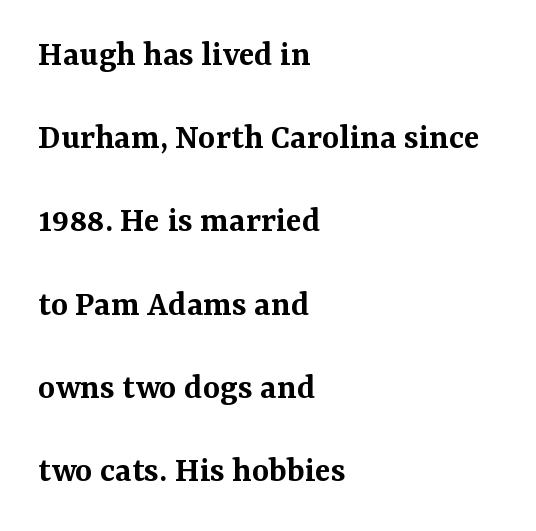
The type sits square on the baseline with zero lean. A student would call this left alignment; a typographer would say flush left, rag right. Look at the tracking — it's just the regular setting, nothing added. The leading is generous, giving the passage an open texture. Serifs: yes, visible at the terminals of the letterforms.
